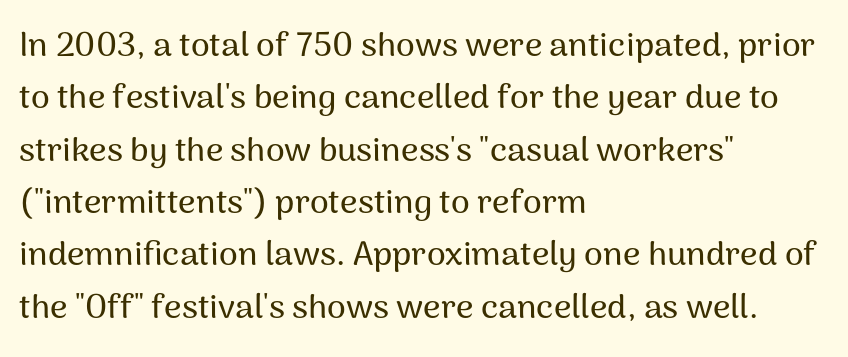
Q: Is the text italic (slanted)? A: No, it is upright.
Q: Is the typeface a serif or a sans-serif typeface? A: Sans-serif.
Q: Is the text underlined? A: No.
Q: How is the paragraph aligned? A: Left-aligned.
Q: Is the spacing between letters normal or unusually wide? A: Normal.
Q: Is the spacing between lines tight, normal or loose? A: Normal.
Q: Width (condensed, normal, or wide)? A: Normal.
Q: Stroke contrast? A: Medium.
Q: x-height? A: Medium.
Q: Monospaced? A: No.
